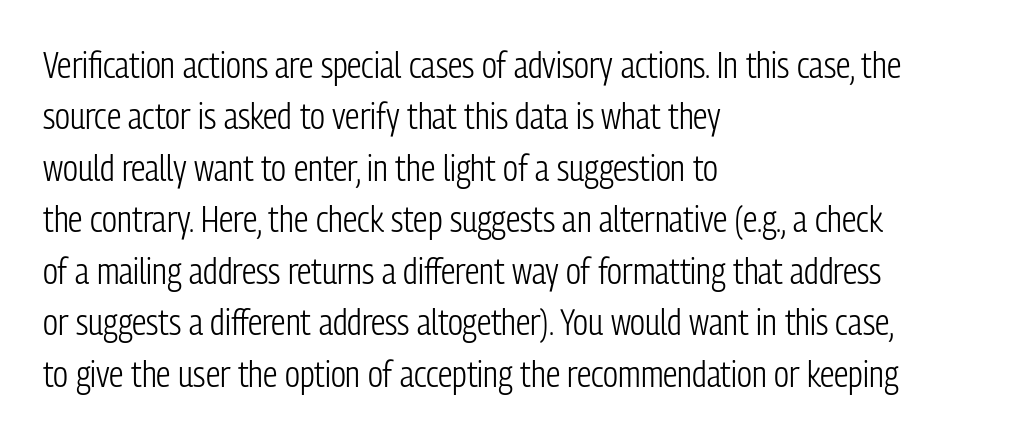
Whoever set this chose a conventional vertical rhythm. Summary of weight: not heavy and not bold. This sample uses an upright cut, with every glyph sitting square on the baseline. Glyph-to-glyph distance matches everyday printed text.
